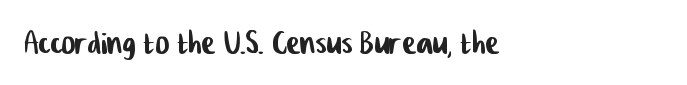
Casual observation: everything's shoved over to the left. Words appear dense and cohesive because spacing is normal. This is sans-serif lettering, the kind often seen on screens and signage. Looks like regular typesetting: each glyph gets only the width it needs. Descenders hang freely into open space.
